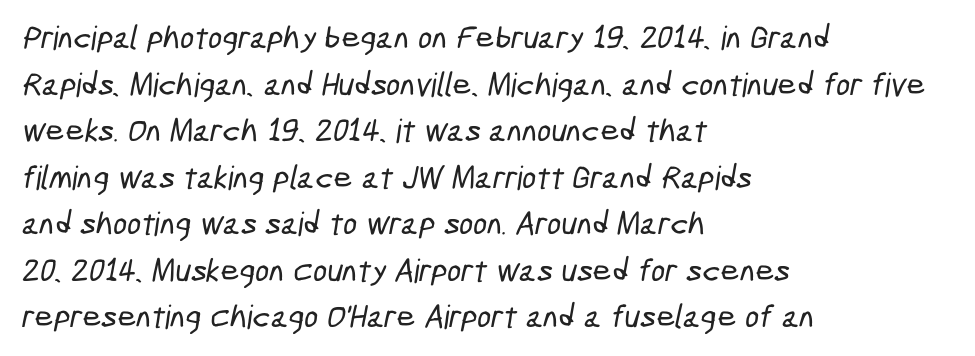
The image shows 33 px condensed sans-serif type; set left-aligned, normal line spacing (1.41x), normal letter spacing, not underlined; low stroke contrast and a medium x-height.
